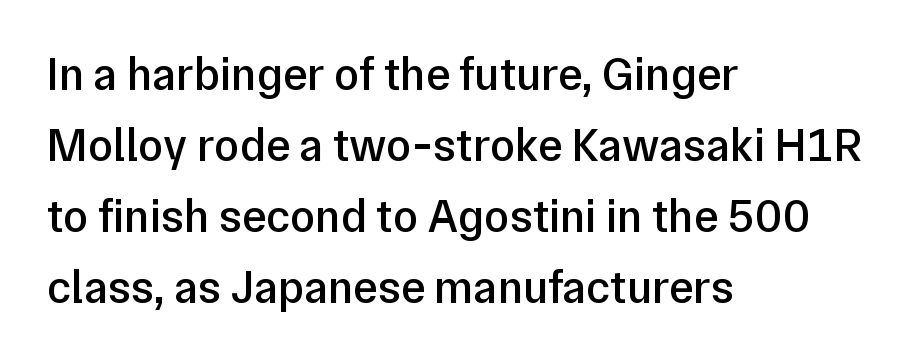
The image shows 46 px semibold sans-serif type, upright; set left-aligned, normal line spacing (1.54x), normal letter spacing, not underlined; low stroke contrast and a medium x-height.
